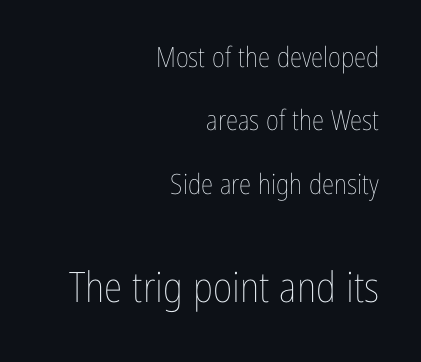
Whoever set this chose breathing room over compactness in the vertical rhythm. You get the small type first, then a jump to larger type. Summary of weight: not heavy and not bold. Tall strokes in this sample are plumb rather than angled.
